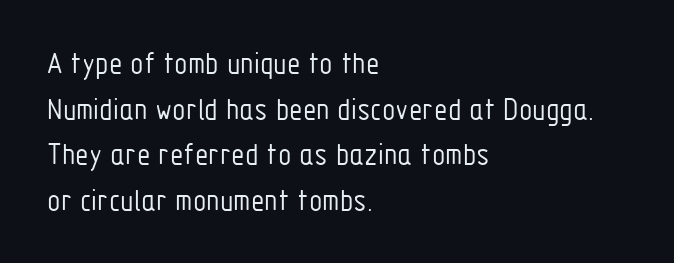
Q: Is the text bold? A: No.
Q: Is the text italic (slanted)? A: No, it is upright.
Q: Is the typeface a serif or a sans-serif typeface? A: Sans-serif.
Q: Is the text underlined? A: No.
Q: How is the paragraph aligned? A: Left-aligned.
Q: Is the spacing between letters normal or unusually wide? A: Normal.
Q: Is the spacing between lines tight, normal or loose? A: Normal.
Q: Width (condensed, normal, or wide)? A: Condensed.
Q: Stroke contrast? A: Low.
Q: x-height? A: Medium.
Q: Monospaced? A: No.
